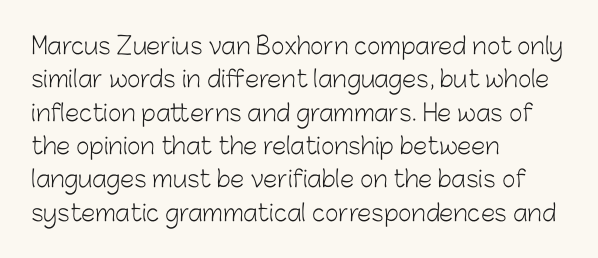
Q: Is the text bold? A: No.
Q: Is the text italic (slanted)? A: No, it is upright.
Q: Is the text underlined? A: No.
Q: How is the paragraph aligned? A: Left-aligned.
Q: Is the spacing between letters normal or unusually wide? A: Normal.
Q: Is the spacing between lines tight, normal or loose? A: Normal.
